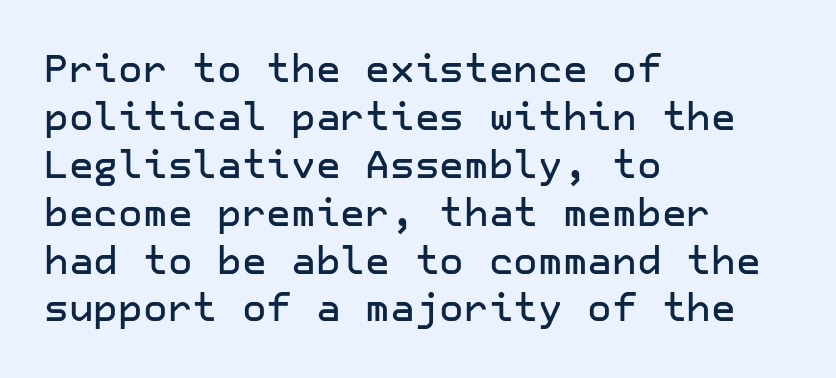
Notice how descenders clear the ascenders below comfortably — that's standard leading. Horizontally, the lines are justified to the leading edge only. A typesetter would label this face a sans. The passage shown is not underscored anywhere. Here the glyphs are tracked normally, forming tight word shapes. Is there any slant? The stems are plumb.
